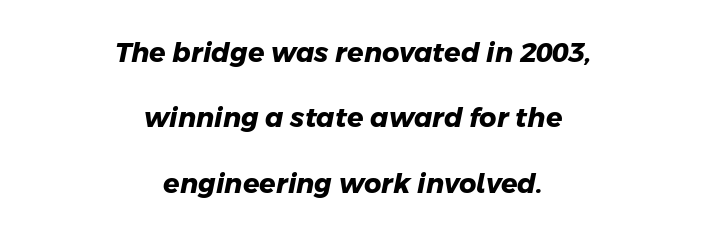
The image shows 27 px bold type; set centered, loose line spacing (2.42x), normal letter spacing, not underlined.
